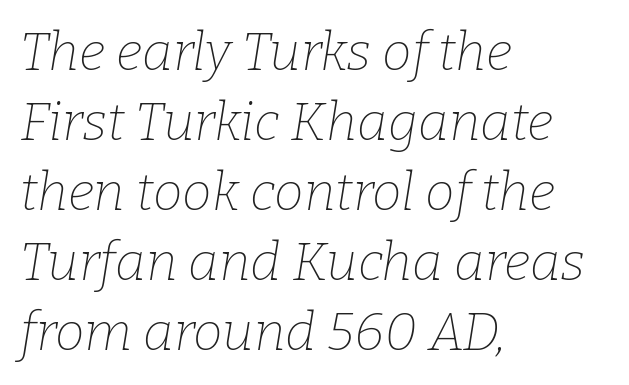
The foot of each line stays bare and open. The rendering uses natural spacing where letterforms have individual widths. The type family on display is of the serif kind. The typesetting does not lean heavy: it is not bold. Compared with ordinary roman type, these characters are visibly tilted. This rendering uses left alignment, leaving the right contour irregular.
